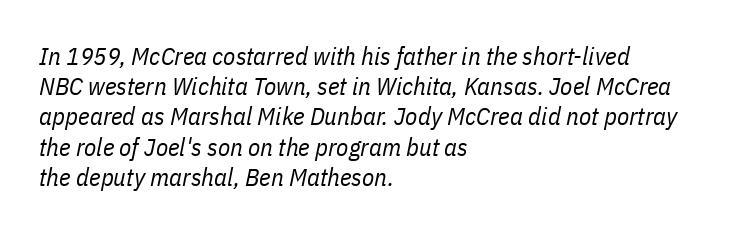
{"italic": "yes", "lean": "right", "slant_degrees": 11, "bold": "no", "underline": "no", "align": "left", "line_spacing_ratio": 1.21, "letter_spacing": "normal", "letter_spacing_em": 0.0, "glyph_px": 25}
